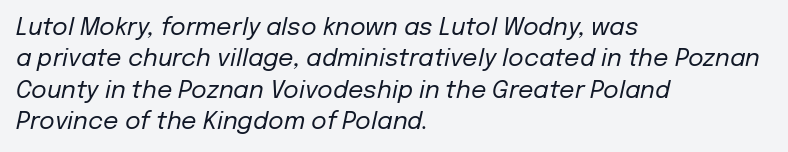
The image shows 24 px text type, italic (leaning right); set left-aligned, normal line spacing (1.31x), normal letter spacing, not underlined.
